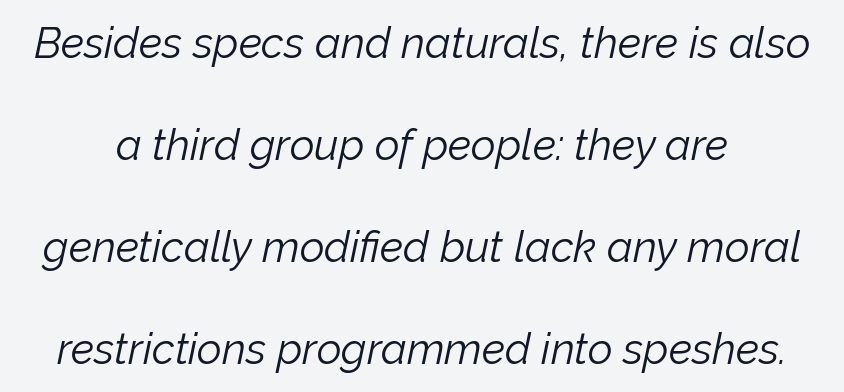
If you drew a line through each stem, it would be angled. Standard letterfit; no display-style spreading of the glyphs. This sample has the flowing, uneven cadence of proportional lettering. Regarding leading, the lines here are spaced well apart.
